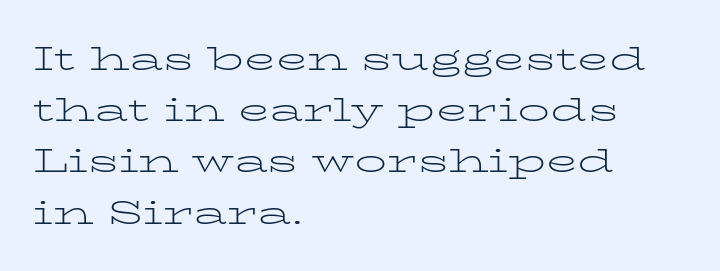
{"serif": "yes", "italic": "no", "bold": "no", "weight": "light", "width": "wide", "stroke_contrast": "low", "x_height": "medium", "monospaced": "no", "underline": "no", "align": "left", "line_spacing": "normal", "line_spacing_ratio": 1.6, "letter_spacing": "normal", "letter_spacing_em": 0.0, "glyph_px": 32}
